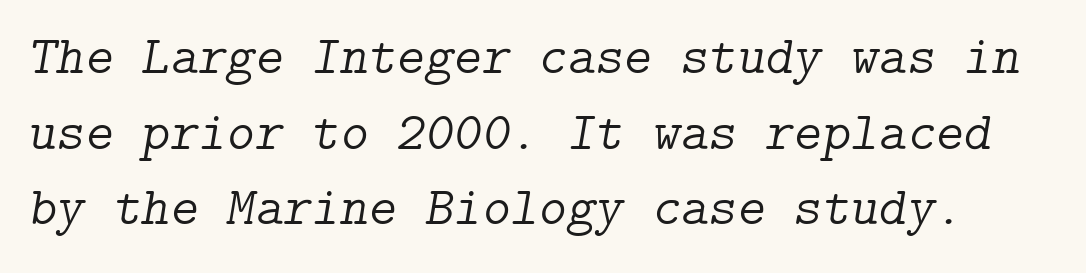
The passage shown is not underscored anywhere. The line texture is even and compact thanks to regular tracking. Style check: oblique. Vertical spacing — default.
